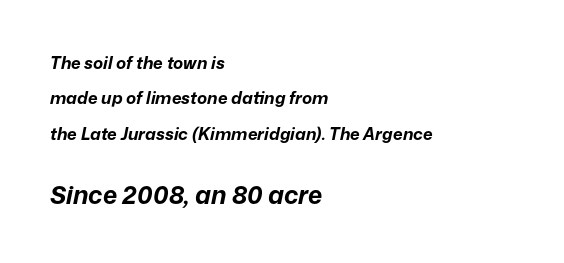
The specimen omits any rule beneath the text block's lines. Strong, thick strokes mark this as bold type. Leftover space on each line is placed entirely after the last word. In terms of letterspacing, this is plain default setting.
